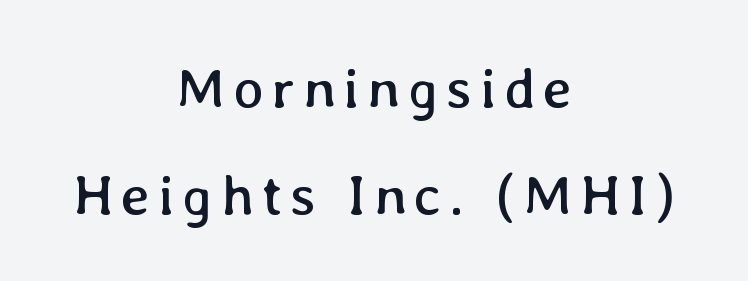
{"italic": "no", "bold": "no", "weight": "regular", "width": "normal", "stroke_contrast": "low", "x_height": "medium", "monospaced": "no", "underline": "no", "align": "center", "line_spacing_ratio": 1.84, "glyph_px": 58}
